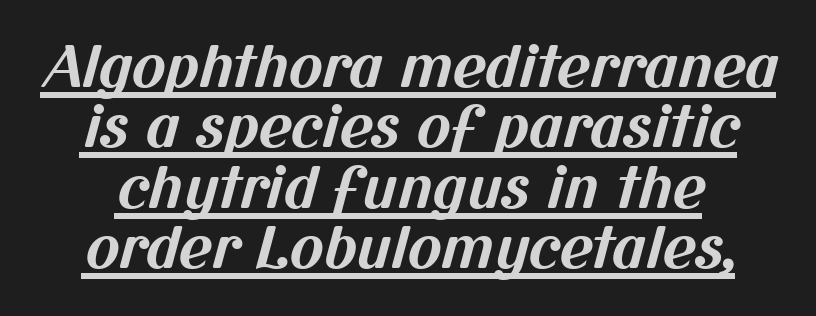
Q: Is the text bold? A: Yes.
Q: Is the typeface a serif or a sans-serif typeface? A: Sans-serif.
Q: Is the text underlined? A: Yes.
Q: Is the spacing between letters normal or unusually wide? A: Normal.
Q: Is the spacing between lines tight, normal or loose? A: Tight.
Q: Width (condensed, normal, or wide)? A: Normal.
Q: Stroke contrast? A: Medium.
Q: x-height? A: Medium.
Q: Monospaced? A: No.
